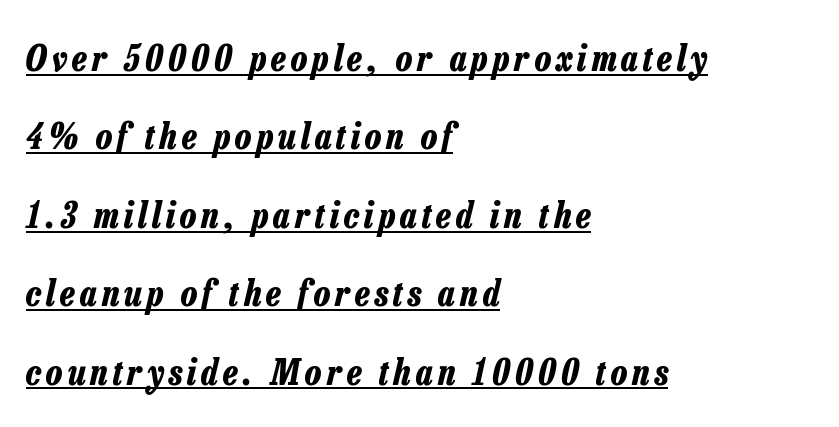
Proportional: the letters do not fall into vertical columns. Rows of type keep a wide berth in the vertical direction. Weight check: bold — yes, fully. Posture: slanted. In designer terms, the underline attribute is active on this setting.
